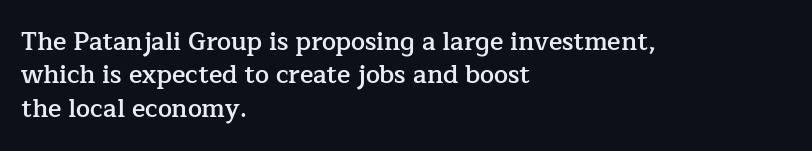
The glyphs have the mass of a demibold cut, below bold. The line-height multiplier appears to be the usual default. Any mark beneath the type? The region is blank. Layout note: lines flush left. Quick note: not italic, upright. The type is set solid horizontally, with unmodified tracking.
